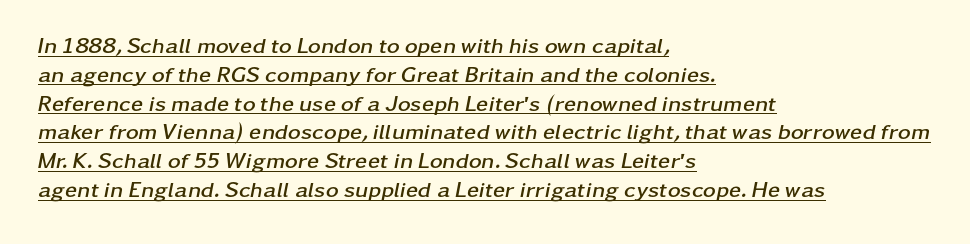
{"italic": "yes", "lean": "right", "slant_degrees": 11, "bold": "yes", "underline": "yes", "align": "left", "line_spacing": "normal", "line_spacing_ratio": 1.31, "letter_spacing": "normal", "letter_spacing_em": 0.0, "glyph_px": 22}
